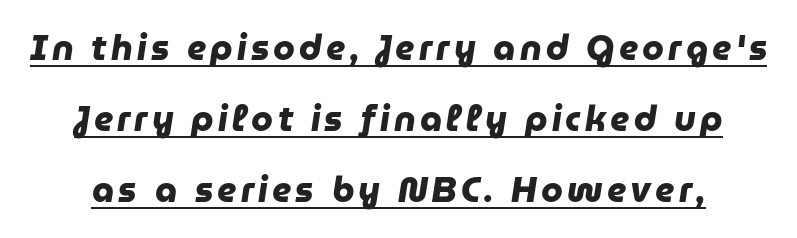
The image shows 35 px heavy sans-serif type; set loose line spacing (2.03x), underlined; low stroke contrast and a medium x-height.
